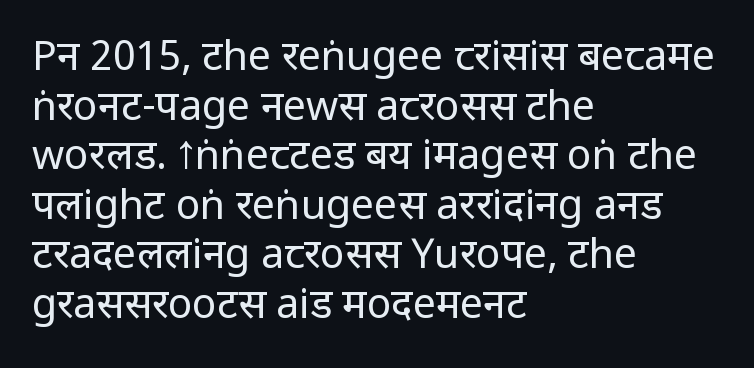
Q: Is the text bold? A: No.
Q: Is the text italic (slanted)? A: No, it is upright.
Q: Is the typeface a serif or a sans-serif typeface? A: Sans-serif.
Q: Is the text underlined? A: No.
Q: How is the paragraph aligned? A: Left-aligned.
Q: Is the spacing between letters normal or unusually wide? A: Normal.
Q: Width (condensed, normal, or wide)? A: Condensed.
Q: Stroke contrast? A: Low.
Q: x-height? A: Large.
Q: Monospaced? A: No.
